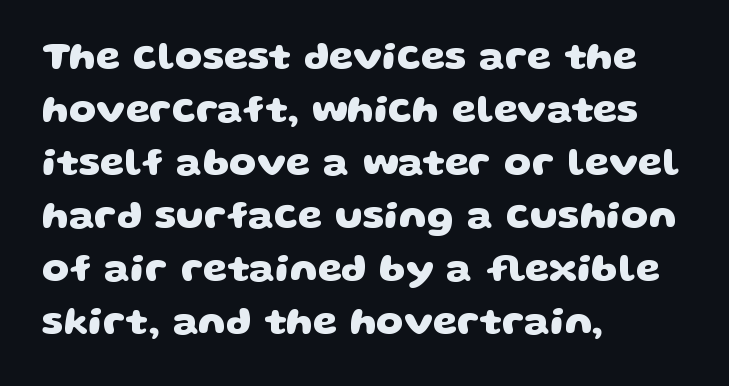
Line spacing here is normal. The horizontal fit of the characters is conventional and even. I'd describe the lettering as bold — thick and assertive. Descenders are the only things crossing below the line.
